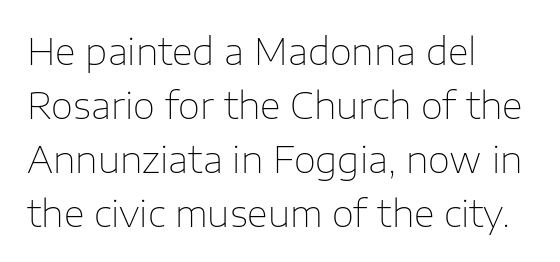
This is roman type, the default non-slanted kind. These lines are composed in type without serifs. Layout note: lines flush left. A typesetter would call this zero additional tracking. This block has exactly the height ordinary leading produces. The words here are not underlined.
